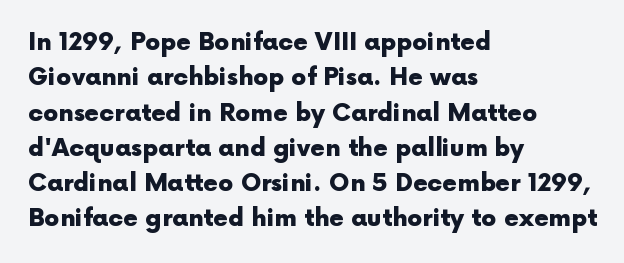
Q: Is the text bold? A: Yes.
Q: Is the text italic (slanted)? A: No, it is upright.
Q: Is the text underlined? A: No.
Q: How is the paragraph aligned? A: Left-aligned.
Q: Is the spacing between letters normal or unusually wide? A: Normal.
Q: Is the spacing between lines tight, normal or loose? A: Normal.
